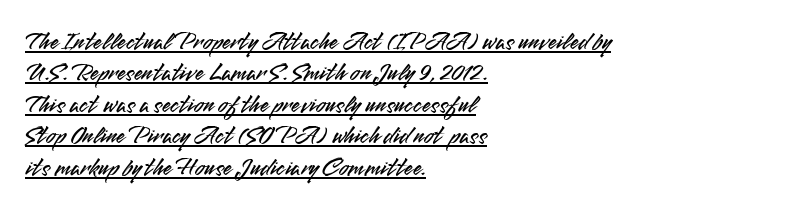
Typeset ragged right — the left edge is the straight one. The block of text has a typical density, with ordinary space between rows. This sample uses plain, unmodified letter spacing. Notice how a bar underscores the lettering throughout.
